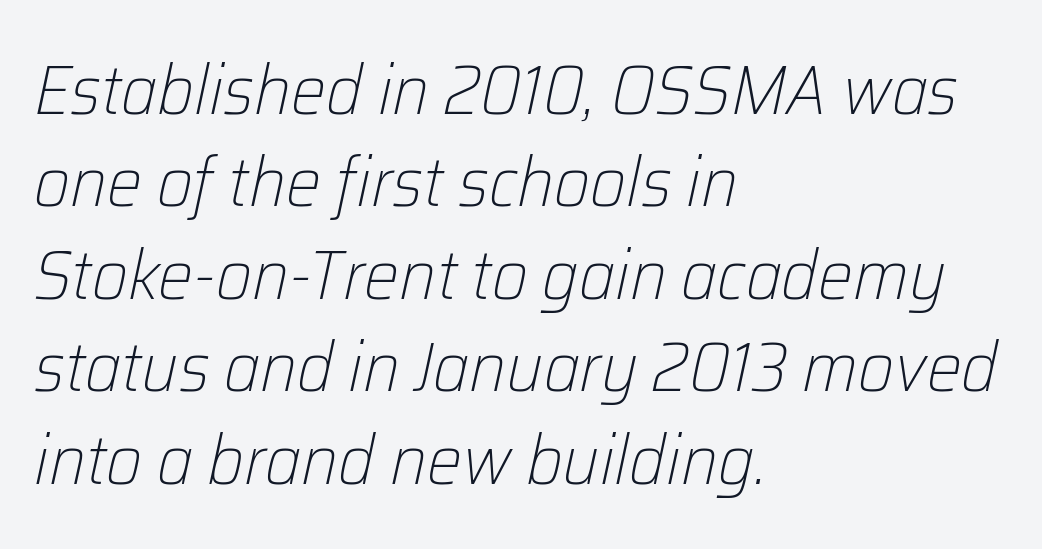
The lines are quadded left. Rule under the text: the space is simply empty. Nothing heavy about these letters — not bold at all. Vertically, the passage feels balanced, rows spaced as you'd expect.
